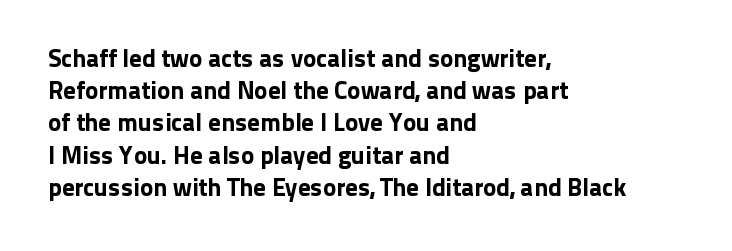
{"italic": "no", "underline": "no", "align": "left", "line_spacing": "normal", "line_spacing_ratio": 1.29, "letter_spacing": "normal", "letter_spacing_em": 0.0, "glyph_px": 25}
